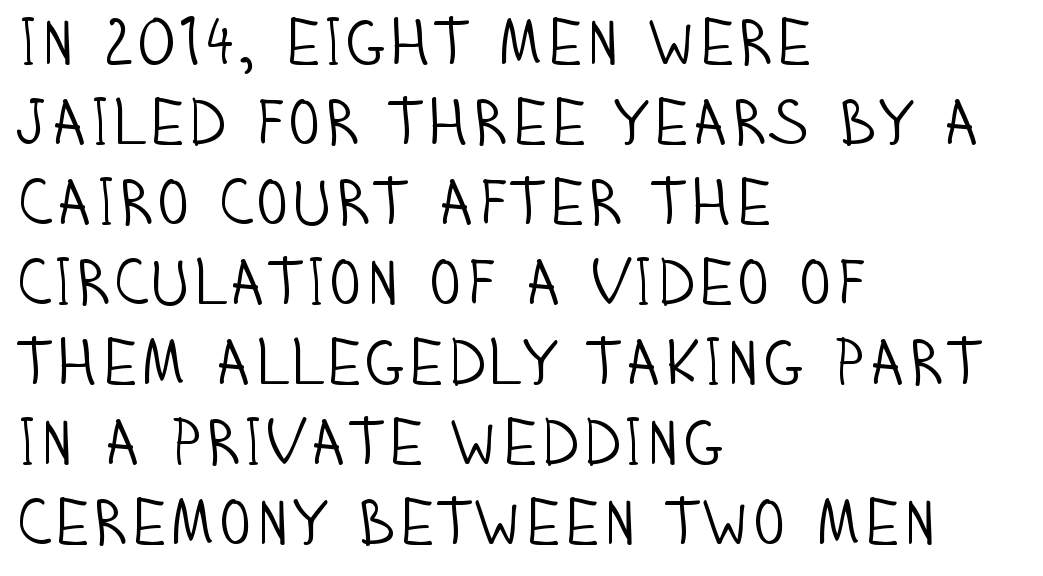
The image shows 64 px light, condensed sans-serif type, upright; set left-aligned, normal line spacing (1.25x), normal letter spacing, not underlined; low stroke contrast and a large x-height.
